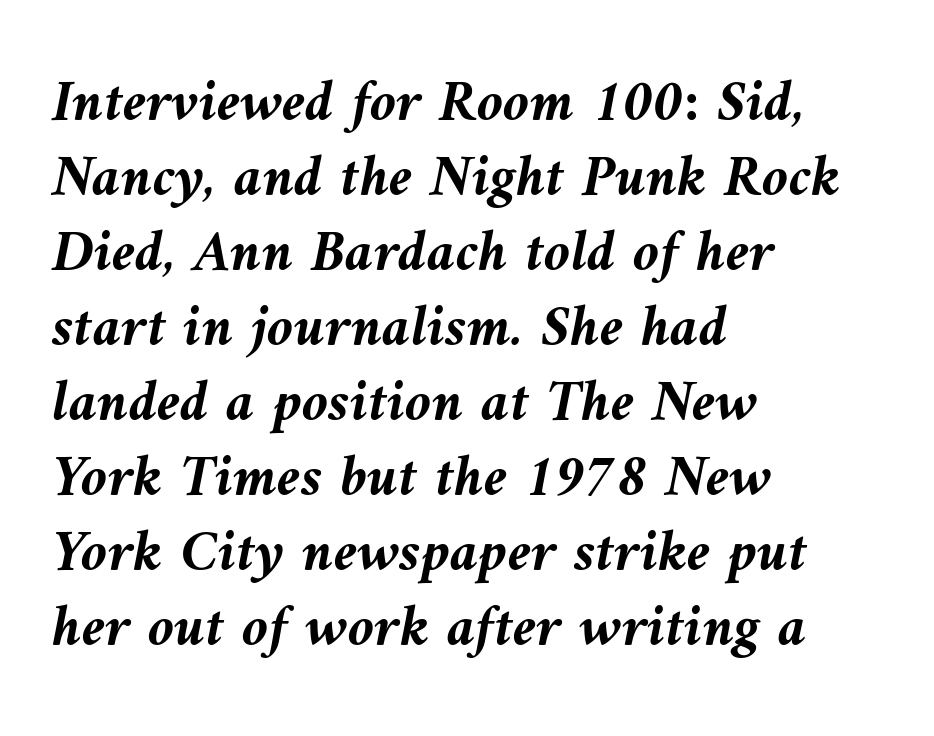
{"italic": "yes", "lean": "left", "slant_degrees": 9, "bold": "yes", "weight": "semibold", "width": "normal", "stroke_contrast": "medium", "x_height": "medium", "monospaced": "no", "underline": "no", "align": "left", "line_spacing": "normal", "line_spacing_ratio": 1.25, "letter_spacing": "normal", "letter_spacing_em": 0.0, "glyph_px": 60}
